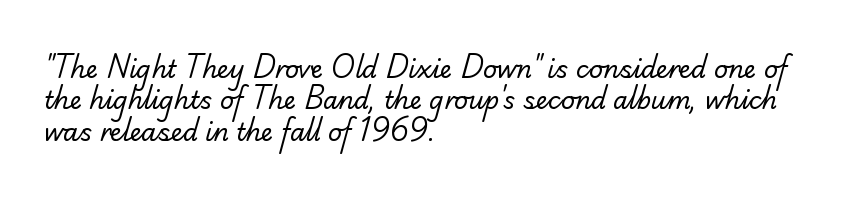
{"bold": "no", "underline": "no", "align": "left", "line_spacing": "normal", "line_spacing_ratio": 1.31, "letter_spacing": "normal", "letter_spacing_em": 0.0, "glyph_px": 24}
